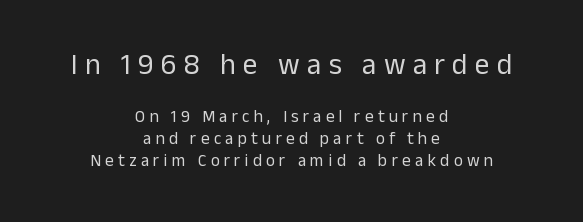
Q: Is the text bold? A: No.
Q: Is the text italic (slanted)? A: No, it is upright.
Q: Is the typeface a serif or a sans-serif typeface? A: Sans-serif.
Q: Is the text underlined? A: No.
Q: How is the paragraph aligned? A: Centered.
Q: Is the spacing between letters normal or unusually wide? A: Unusually wide.
Q: Is the spacing between lines tight, normal or loose? A: Normal.
Q: Which block of text is set in a larger size, the first (top) or the second (bottom)? A: The first (top) one.
Q: Width (condensed, normal, or wide)? A: Normal.
Q: Stroke contrast? A: Low.
Q: x-height? A: Medium.
Q: Monospaced? A: No.
